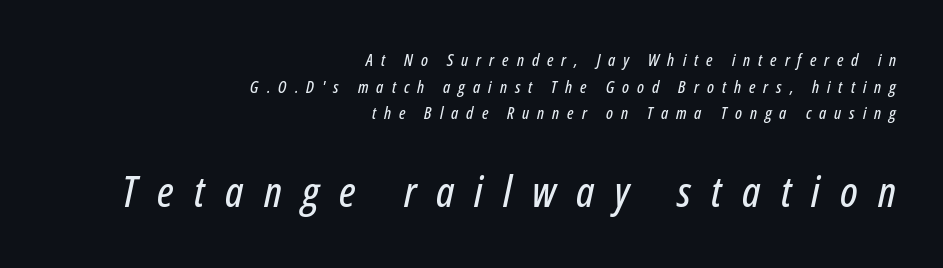
The image shows 43 px condensed type, italic (leaning right); set right-aligned, normal line spacing (1.57x), unusually wide letter spacing (+0.47 em), not underlined; the second (bottom) block is 2.53x larger; low stroke contrast and a medium x-height.
